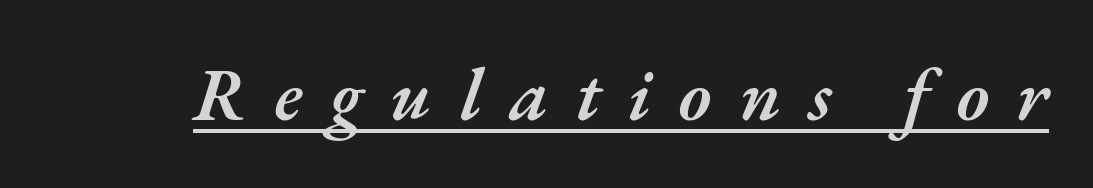
Q: Is the text bold? A: Semi-bold.
Q: Is the text italic (slanted)? A: Yes, it leans right by about 17 degrees.
Q: Is the text underlined? A: Yes.
Q: Is the spacing between letters normal or unusually wide? A: Unusually wide.
Q: Width (condensed, normal, or wide)? A: Normal.
Q: Stroke contrast? A: Medium.
Q: x-height? A: Small.
Q: Monospaced? A: No.
